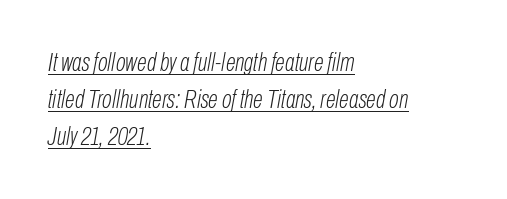
Leading matches the norm, producing a regular column. Posture: slanted. Alignment: flush left. The specimen includes a rule beneath the text block's lines.
